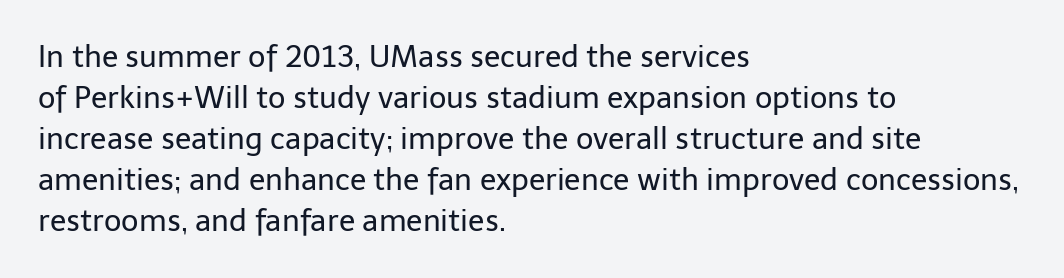
{"serif": "no", "italic": "no", "bold": "no", "weight": "regular", "width": "normal", "stroke_contrast": "low", "x_height": "medium", "monospaced": "no", "underline": "no", "align": "left", "line_spacing": "normal", "line_spacing_ratio": 1.37, "letter_spacing": "normal", "letter_spacing_em": 0.0, "glyph_px": 30}
